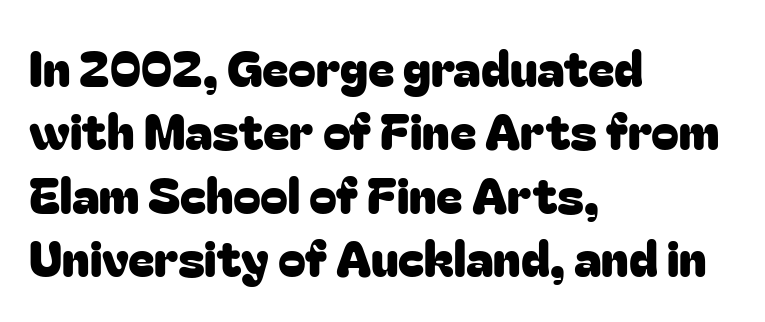
Q: Is the text italic (slanted)? A: No, it is upright.
Q: Is the typeface a serif or a sans-serif typeface? A: Sans-serif.
Q: Is the text underlined? A: No.
Q: How is the paragraph aligned? A: Left-aligned.
Q: Is the spacing between letters normal or unusually wide? A: Normal.
Q: Is the spacing between lines tight, normal or loose? A: Normal.
Q: Width (condensed, normal, or wide)? A: Normal.
Q: Stroke contrast? A: Low.
Q: x-height? A: Medium.
Q: Monospaced? A: No.
